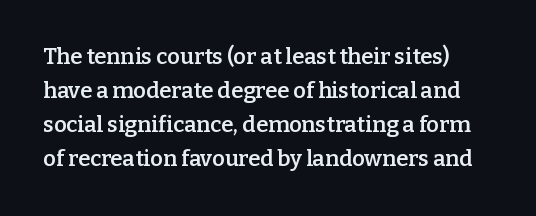
Q: Is the text bold? A: Semi-bold.
Q: Is the text italic (slanted)? A: No, it is upright.
Q: Is the text underlined? A: No.
Q: Is the spacing between letters normal or unusually wide? A: Normal.
Q: Is the spacing between lines tight, normal or loose? A: Normal.
